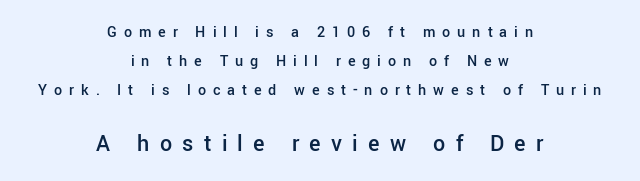
Q: Is the text bold? A: Semi-bold.
Q: Is the text italic (slanted)? A: No, it is upright.
Q: Is the text underlined? A: No.
Q: How is the paragraph aligned? A: Centered.
Q: Is the spacing between letters normal or unusually wide? A: Unusually wide.
Q: Which block of text is set in a larger size, the first (top) or the second (bottom)? A: The second (bottom) one.
